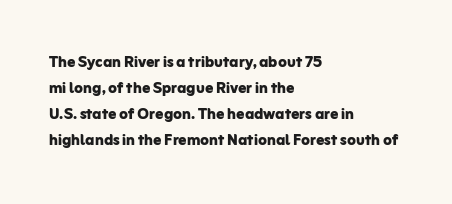
{"italic": "no", "bold": "yes", "underline": "no", "align": "left", "line_spacing": "normal", "line_spacing_ratio": 1.3, "letter_spacing": "normal", "letter_spacing_em": 0.0, "glyph_px": 20}
